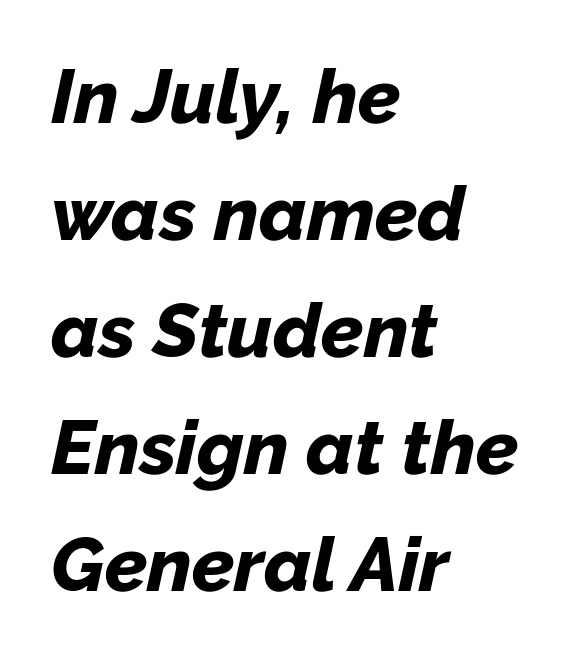
{"italic": "yes", "lean": "right", "slant_degrees": 12, "bold": "yes", "weight": "bold", "width": "normal", "stroke_contrast": "low", "x_height": "medium", "monospaced": "no", "underline": "no", "align": "left", "line_spacing": "normal", "line_spacing_ratio": 1.54, "letter_spacing": "normal", "letter_spacing_em": 0.0, "glyph_px": 76}
